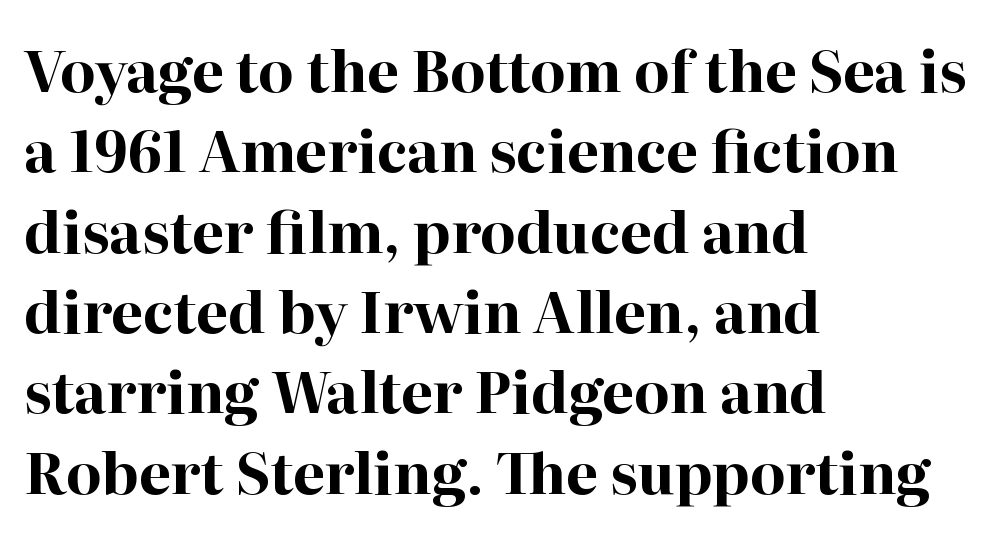
{"serif": "yes", "italic": "no", "bold": "yes", "weight": "bold", "width": "normal", "stroke_contrast": "high", "x_height": "medium", "monospaced": "no", "underline": "no", "align": "left", "line_spacing": "normal", "line_spacing_ratio": 1.41, "letter_spacing": "normal", "letter_spacing_em": 0.0, "glyph_px": 57}
